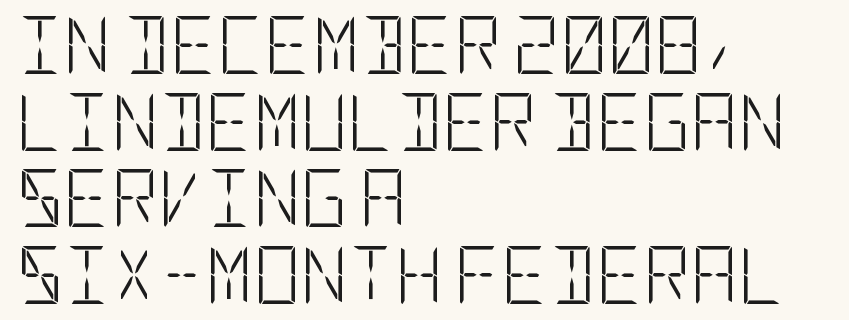
Is this a heavy cut? Hardly; it is regular or lighter. Nothing sits at the stroke ends, so this counts as sans-serif. Spacing between characters is what you'd get straight out of the box. You can tell it's not italic because the verticals are truly vertical. In terms of leading, this rendering sits right in the middle.
